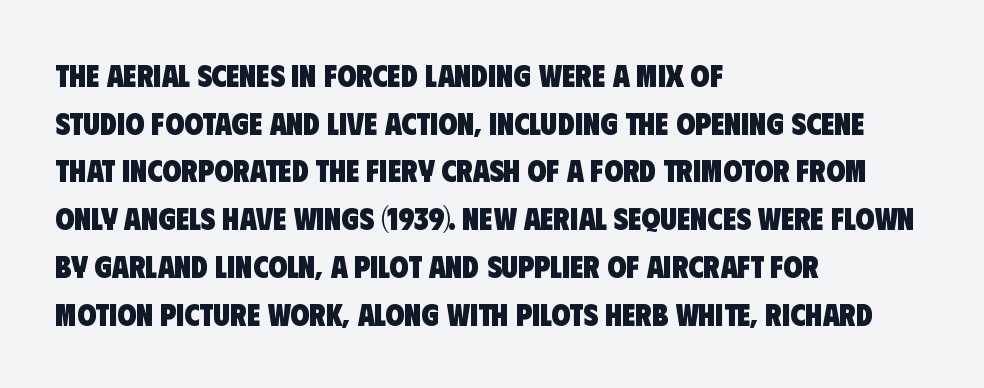
Here the glyphs are tracked normally, forming tight word shapes. A typesetter would call this proportional, since set widths differ per character. The lines in this sample share a left origin and differ only in where they stop. The leading is moderate, giving the passage an even texture.
